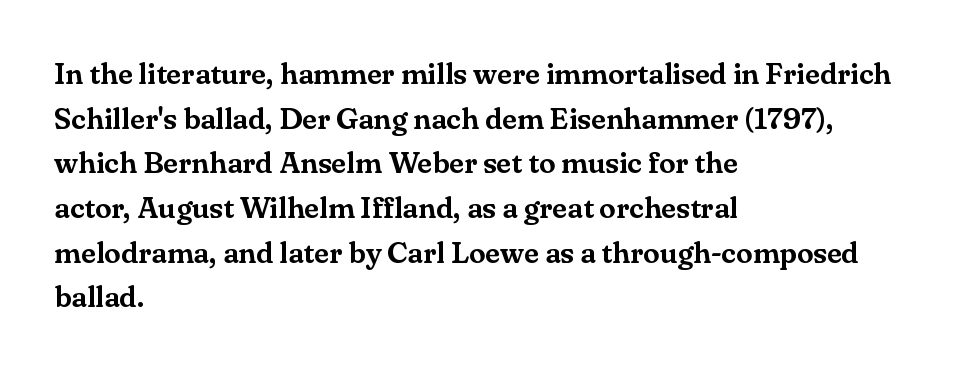
Nope, not italic — everything's standing straight. Normally led — the rows are evenly, conventionally spaced. Character widths vary here, with narrow letters taking less room than wide ones. What stands out about the letter spacing? Nothing — it is the standard amount. Underlining? Definitely not there.
